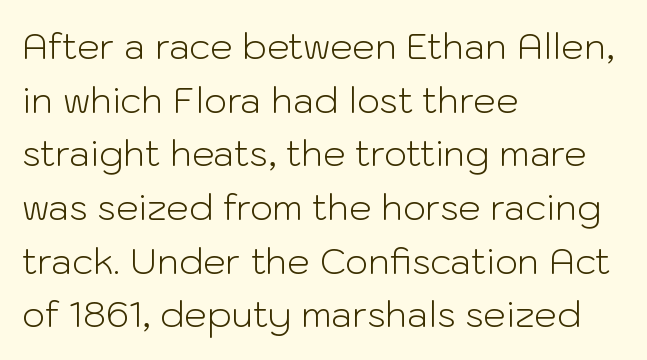
Stroke thickness stays within the range of a standard reading face or lighter. The letters sit at their default tracking, neither squeezed nor spread. The paragraph has a hard left edge and a soft right edge. The type family on display is of the sans-serif kind.
